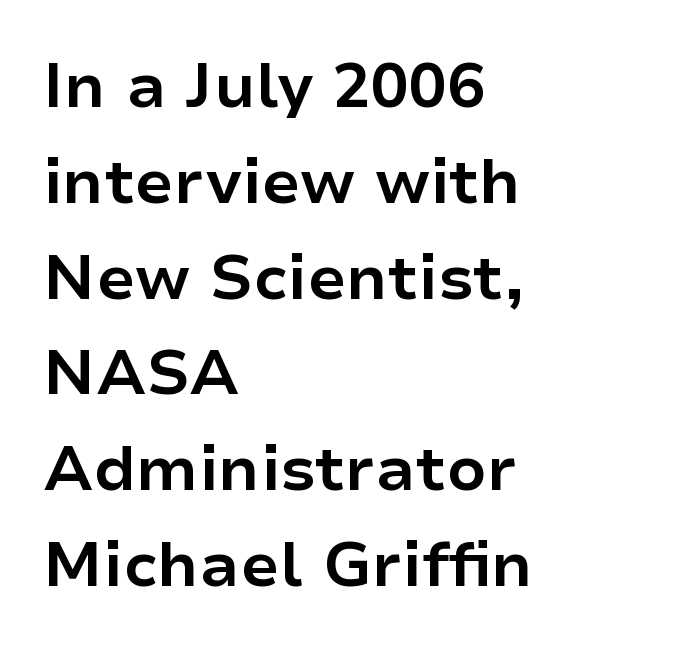
{"serif": "no", "italic": "no", "bold": "yes", "weight": "bold", "width": "normal", "stroke_contrast": "low", "x_height": "medium", "monospaced": "no", "underline": "no", "align": "left", "line_spacing": "normal", "line_spacing_ratio": 1.52, "letter_spacing": "normal", "letter_spacing_em": 0.0, "glyph_px": 63}
